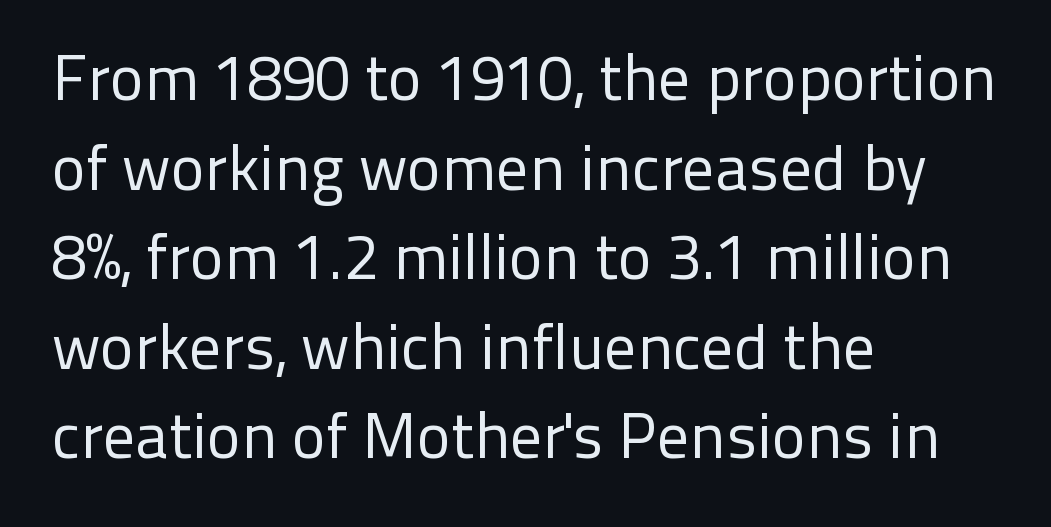
{"serif": "no", "italic": "no", "bold": "no", "weight": "regular", "width": "normal", "stroke_contrast": "low", "x_height": "medium", "monospaced": "no", "underline": "no", "align": "left", "line_spacing": "normal", "line_spacing_ratio": 1.4, "letter_spacing": "normal", "letter_spacing_em": 0.0, "glyph_px": 64}
